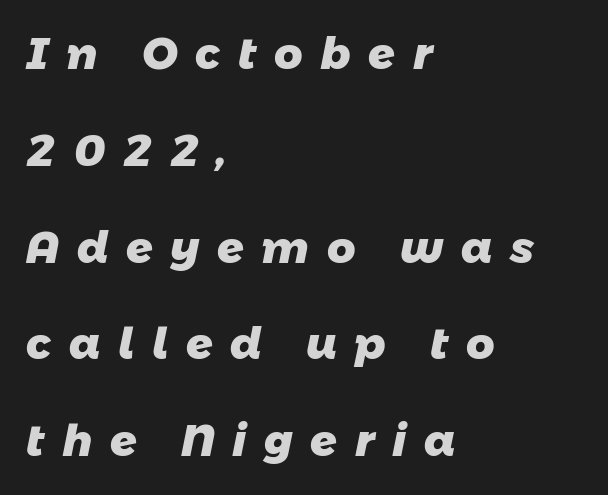
Q: Is the text bold? A: Yes.
Q: Is the typeface a serif or a sans-serif typeface? A: Sans-serif.
Q: Is the text underlined? A: No.
Q: How is the paragraph aligned? A: Left-aligned.
Q: Is the spacing between letters normal or unusually wide? A: Unusually wide.
Q: Is the spacing between lines tight, normal or loose? A: Loose.
Q: Width (condensed, normal, or wide)? A: Normal.
Q: Stroke contrast? A: Low.
Q: x-height? A: Medium.
Q: Monospaced? A: No.
